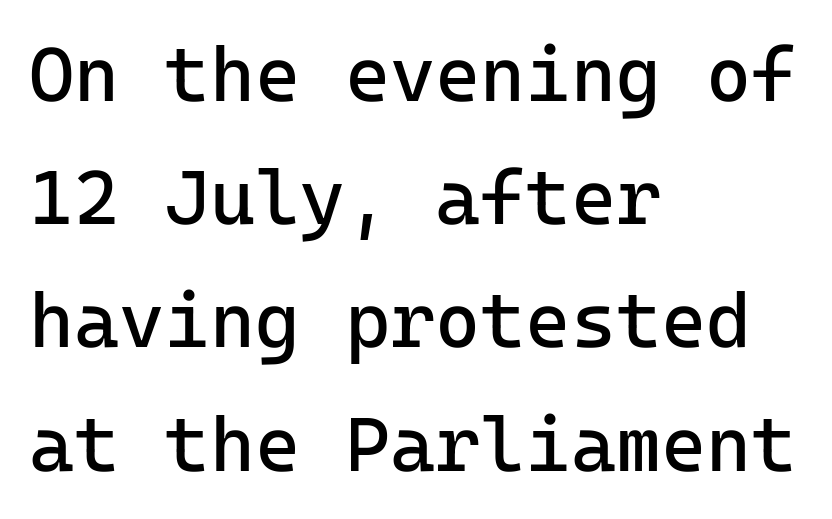
Lines of text with bare space underneath. Tall strokes in this sample are plumb rather than angled. Classification — sans serif. The strokes carry an ordinary text weight at most. Tracking here is standard; glyphs follow each other at the usual distance. The compositor pushed each line to the left boundary.
